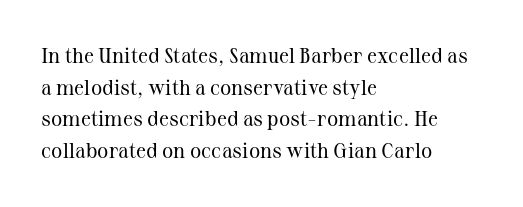
Q: Is the text bold? A: No.
Q: Is the text italic (slanted)? A: No, it is upright.
Q: Is the text underlined? A: No.
Q: How is the paragraph aligned? A: Left-aligned.
Q: Is the spacing between letters normal or unusually wide? A: Normal.
Q: Is the spacing between lines tight, normal or loose? A: Normal.
